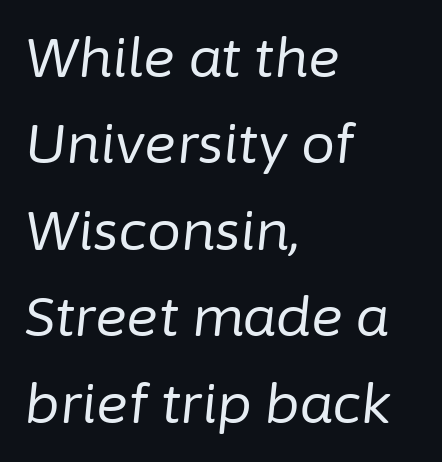
Q: Is the text bold? A: No.
Q: Is the text italic (slanted)? A: Yes, it leans right by about 6 degrees.
Q: Is the text underlined? A: No.
Q: How is the paragraph aligned? A: Left-aligned.
Q: Is the spacing between letters normal or unusually wide? A: Normal.
Q: Is the spacing between lines tight, normal or loose? A: Normal.
Q: Width (condensed, normal, or wide)? A: Normal.
Q: Stroke contrast? A: Low.
Q: x-height? A: Medium.
Q: Monospaced? A: No.
